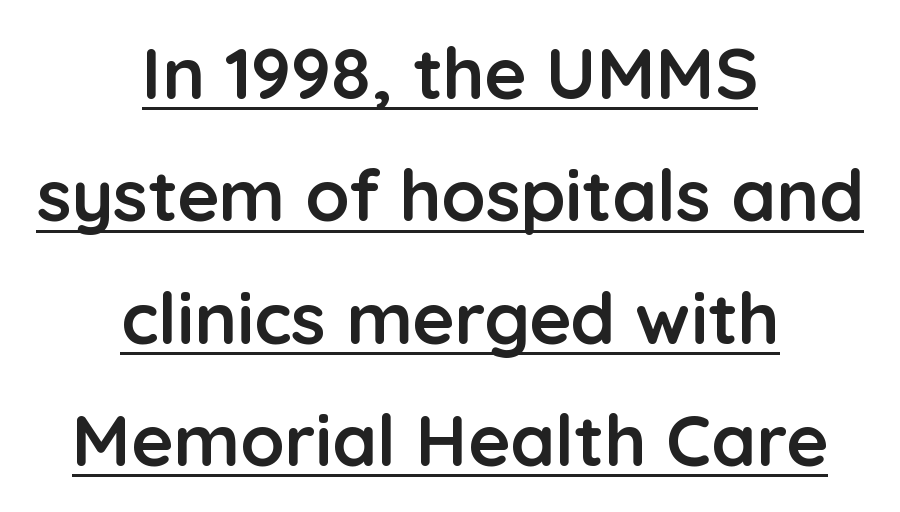
Q: Is the text bold? A: Yes.
Q: Is the text italic (slanted)? A: No, it is upright.
Q: Is the typeface a serif or a sans-serif typeface? A: Sans-serif.
Q: Is the text underlined? A: Yes.
Q: How is the paragraph aligned? A: Centered.
Q: Is the spacing between letters normal or unusually wide? A: Normal.
Q: Is the spacing between lines tight, normal or loose? A: Normal.
Q: Width (condensed, normal, or wide)? A: Normal.
Q: Stroke contrast? A: Low.
Q: x-height? A: Medium.
Q: Monospaced? A: No.
